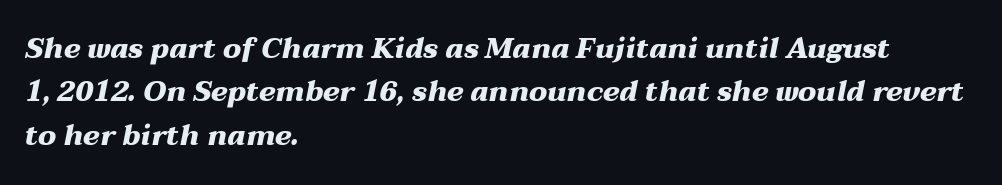
The typography opts for an oblique posture over an upright one. Compared with typical body copy, the letter spacing here is the same. The string is rendered with underlining switched off. Note the varied advance widths — an 'i' is clearly narrower than an 'm'. The strokes are fattened all the way to bold.
